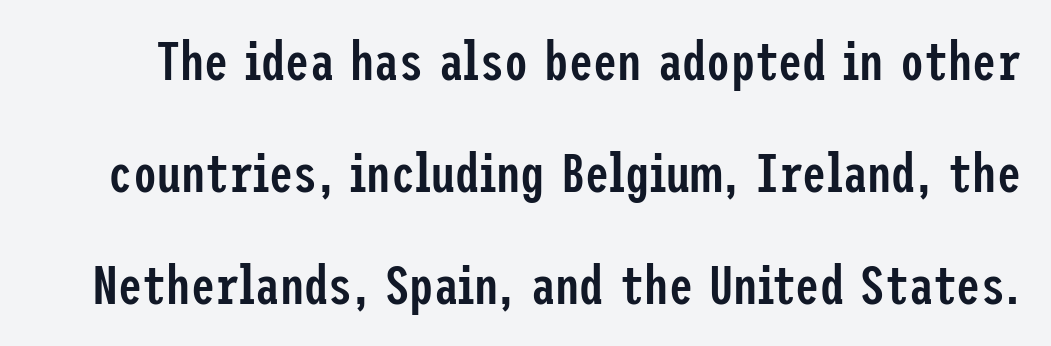
The gaps between neighbouring characters are ordinary and unremarkable. This is roman type, the default non-slanted kind. Honestly, the rows look like they've been pulled way apart. What weight is shown? A semibold, between regular and bold. These lines are composed in type without serifs.
